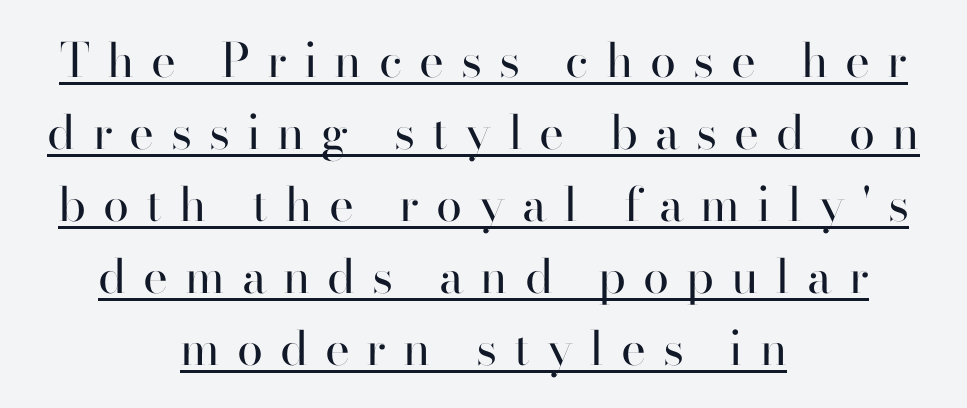
The image shows 47 px regular-weight sans-serif type, upright; set centered, normal line spacing (1.53x), unusually wide letter spacing (+0.36 em), underlined; high stroke contrast and a small x-height.
